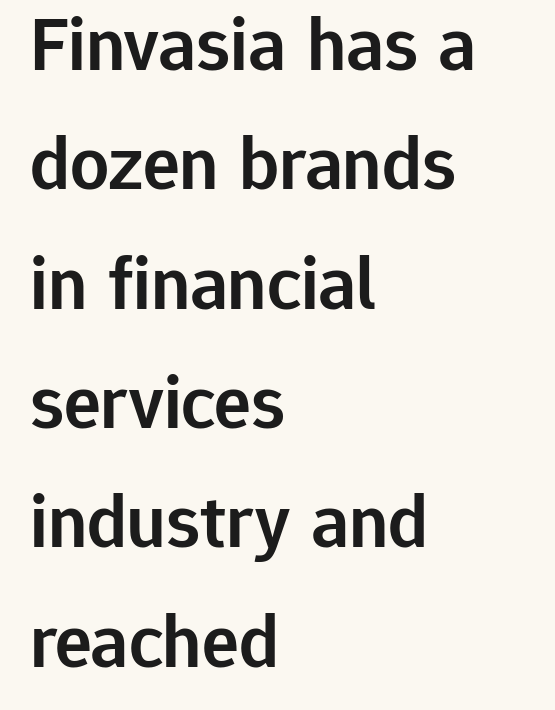
Q: Is the text bold? A: Semi-bold.
Q: Is the text italic (slanted)? A: No, it is upright.
Q: Is the typeface a serif or a sans-serif typeface? A: Sans-serif.
Q: Is the text underlined? A: No.
Q: How is the paragraph aligned? A: Left-aligned.
Q: Is the spacing between letters normal or unusually wide? A: Normal.
Q: Is the spacing between lines tight, normal or loose? A: Normal.
Q: Width (condensed, normal, or wide)? A: Normal.
Q: Stroke contrast? A: Low.
Q: x-height? A: Medium.
Q: Monospaced? A: No.
